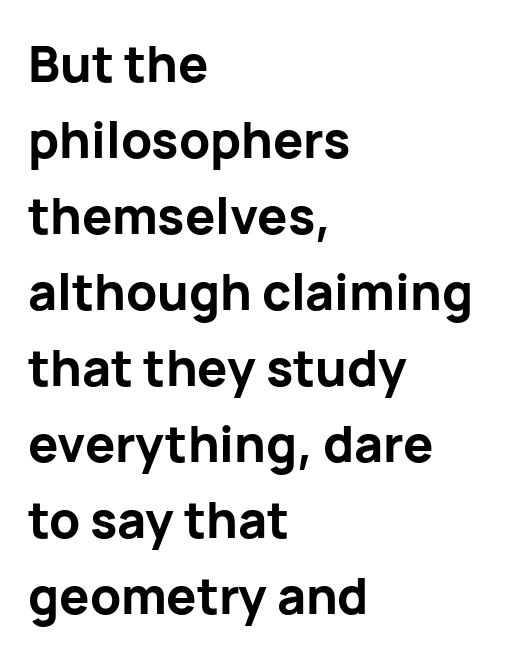
{"serif": "no", "italic": "no", "bold": "yes", "weight": "bold", "width": "normal", "stroke_contrast": "low", "x_height": "medium", "monospaced": "no", "underline": "no", "align": "left", "line_spacing": "normal", "line_spacing_ratio": 1.52, "letter_spacing": "normal", "letter_spacing_em": 0.0, "glyph_px": 50}
